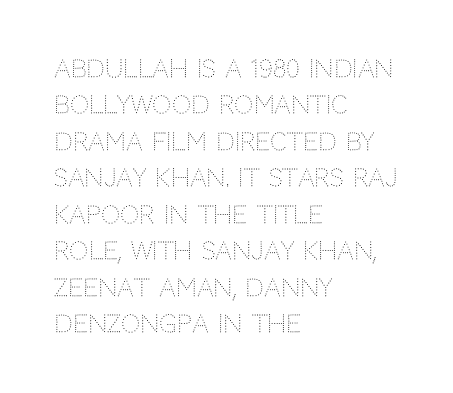
The image shows 24 px text type, upright; set left-aligned, normal line spacing (1.52x), normal letter spacing, not underlined.
